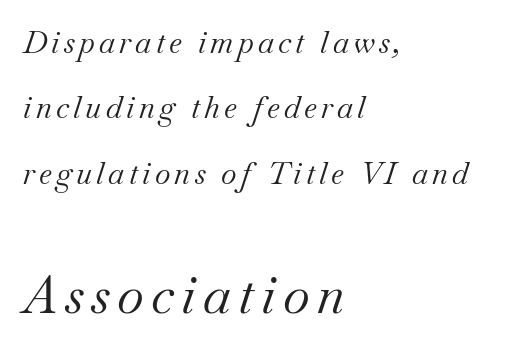
Q: Is the text bold? A: No.
Q: Is the text italic (slanted)? A: Yes, it leans right by about 18 degrees.
Q: Is the typeface a serif or a sans-serif typeface? A: Serif.
Q: Is the text underlined? A: No.
Q: How is the paragraph aligned? A: Left-aligned.
Q: Is the spacing between lines tight, normal or loose? A: Loose.
Q: Which block of text is set in a larger size, the first (top) or the second (bottom)? A: The second (bottom) one.
Q: Width (condensed, normal, or wide)? A: Normal.
Q: Stroke contrast? A: Medium.
Q: x-height? A: Small.
Q: Monospaced? A: No.
